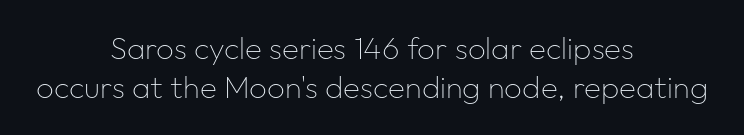
Ordinary non-slanted type is in use. Does extra space separate the letters? No, they use regular spacing. Unmarked baselines from the first word to the last. Honestly, the row spacing looks completely unremarkable.
